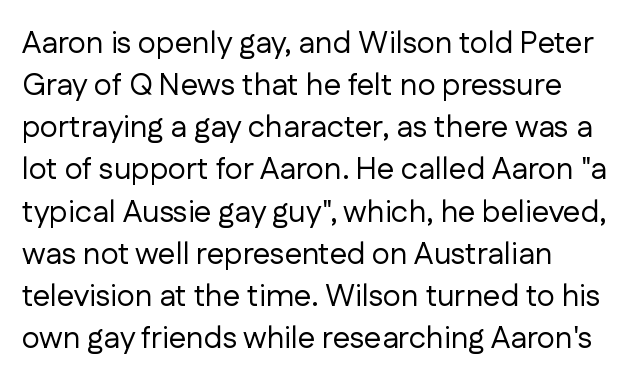
The type is set solid horizontally, with unmodified tracking. Italic? Not at all — the glyphs are vertical. The space between consecutive lines is moderate. The space directly below the letters is spotless. The typeface chosen for these lines omits serifs. Here the designer chose a conventional face with non-uniform glyph widths.
